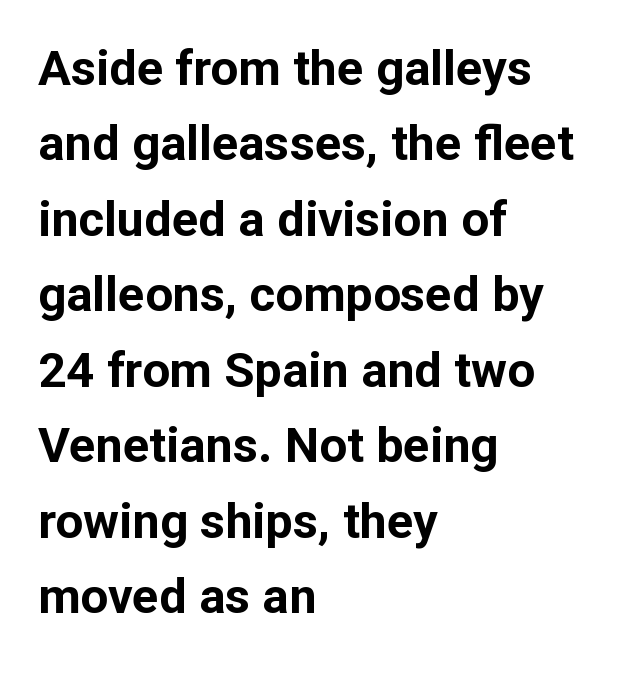
If you measured baseline to baseline, you'd find a middling distance. Is this a sans? Yes — the strokes have no serifs. Spacing verdict: proportional, widths tailored to each character. Glyph-to-glyph distance matches everyday printed text.
